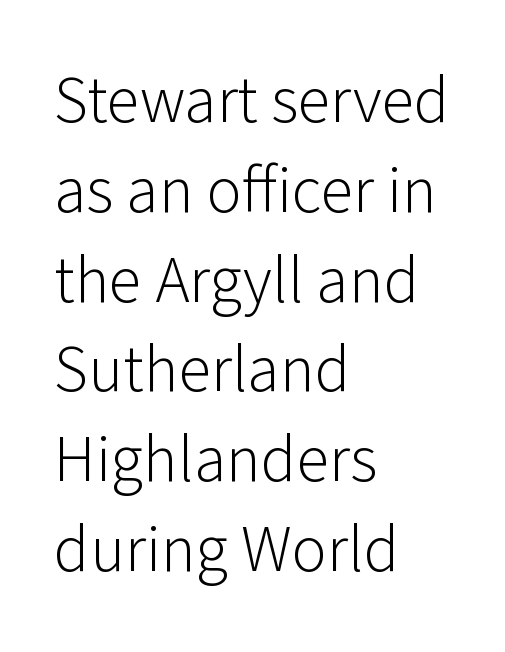
The image shows 66 px light sans-serif type, upright; set left-aligned, normal line spacing (1.36x), normal letter spacing, not underlined; low stroke contrast and a medium x-height.
